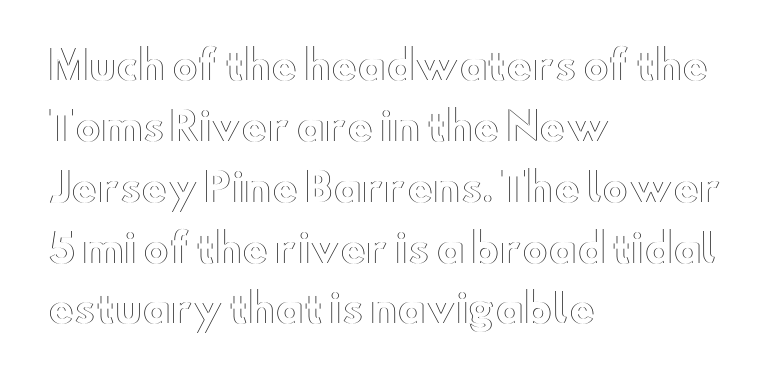
{"italic": "no", "width": "wide", "x_height": "small", "monospaced": "no", "underline": "no", "align": "left", "line_spacing": "normal", "line_spacing_ratio": 1.56, "letter_spacing": "normal", "letter_spacing_em": 0.0, "glyph_px": 39}
